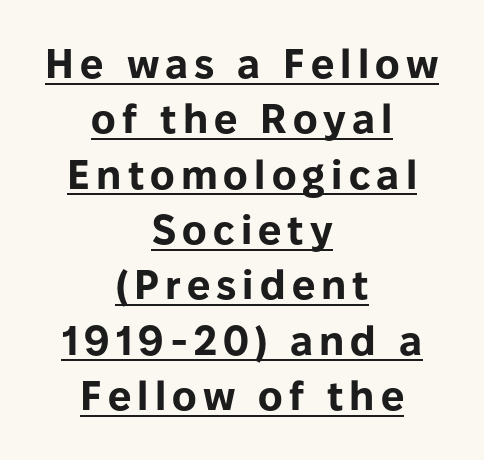
Q: Is the text bold? A: Yes.
Q: Is the text italic (slanted)? A: No, it is upright.
Q: Is the typeface a serif or a sans-serif typeface? A: Sans-serif.
Q: Is the text underlined? A: Yes.
Q: How is the paragraph aligned? A: Centered.
Q: Is the spacing between lines tight, normal or loose? A: Normal.
Q: Width (condensed, normal, or wide)? A: Normal.
Q: Stroke contrast? A: Low.
Q: x-height? A: Medium.
Q: Monospaced? A: No.
